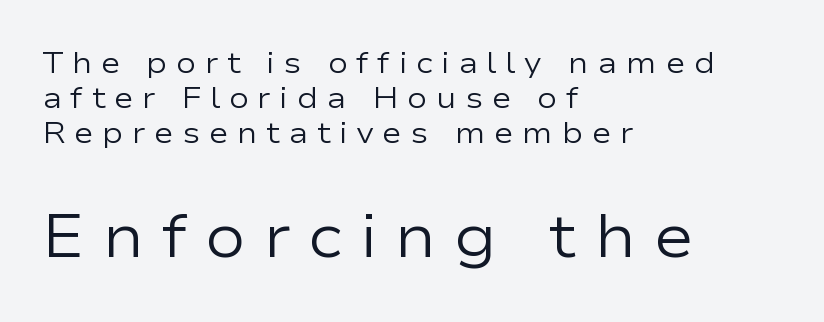
The rendering uses natural spacing where letterforms have individual widths. There is plenty of visible air inserted between adjacent glyphs. Block two is the big one; block one sits smaller above it. Bare-footed words on every line. The passage shown is typeset with a sans-serif family.
